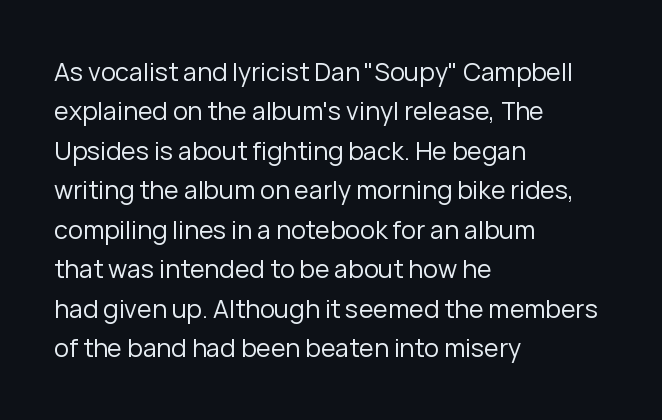
The image shows 25 px text type, upright; set left-aligned, normal line spacing (1.58x), normal letter spacing, not underlined.
